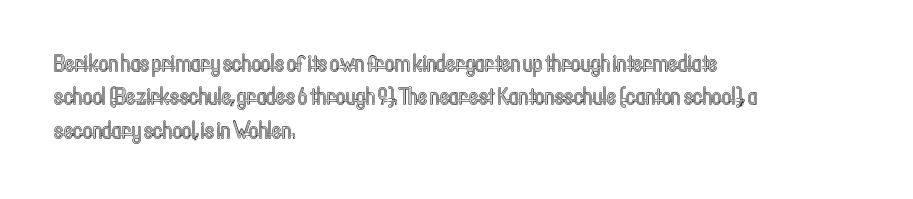
{"italic": "no", "underline": "no", "align": "left", "line_spacing": "normal", "line_spacing_ratio": 1.45, "letter_spacing": "normal", "letter_spacing_em": 0.0, "glyph_px": 23}
